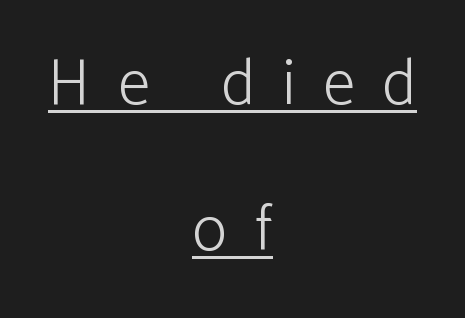
The image shows 65 px light sans-serif type, upright; set centered, loose line spacing (2.24x), unusually wide letter spacing (+0.43 em), underlined; low stroke contrast and a medium x-height.
